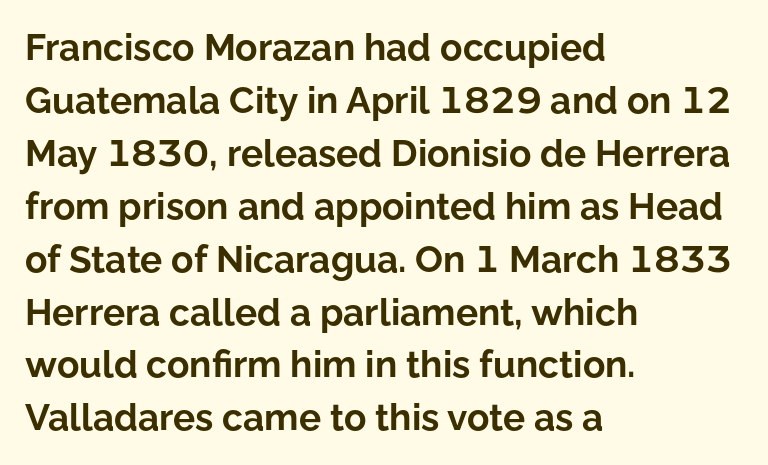
Q: Is the text bold? A: Yes.
Q: Is the text italic (slanted)? A: No, it is upright.
Q: Is the typeface a serif or a sans-serif typeface? A: Sans-serif.
Q: Is the text underlined? A: No.
Q: How is the paragraph aligned? A: Left-aligned.
Q: Is the spacing between letters normal or unusually wide? A: Normal.
Q: Is the spacing between lines tight, normal or loose? A: Normal.
Q: Width (condensed, normal, or wide)? A: Normal.
Q: Stroke contrast? A: Low.
Q: x-height? A: Medium.
Q: Monospaced? A: No.
